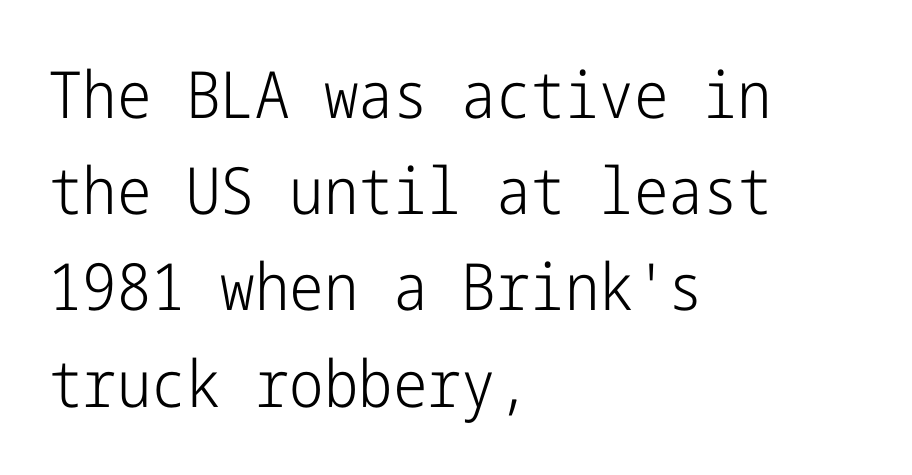
Q: Is the text bold? A: No.
Q: Is the text italic (slanted)? A: No, it is upright.
Q: Is the typeface a serif or a sans-serif typeface? A: Sans-serif.
Q: Is the text underlined? A: No.
Q: How is the paragraph aligned? A: Left-aligned.
Q: Is the spacing between letters normal or unusually wide? A: Normal.
Q: Is the spacing between lines tight, normal or loose? A: Normal.
Q: Width (condensed, normal, or wide)? A: Condensed.
Q: Stroke contrast? A: Low.
Q: x-height? A: Medium.
